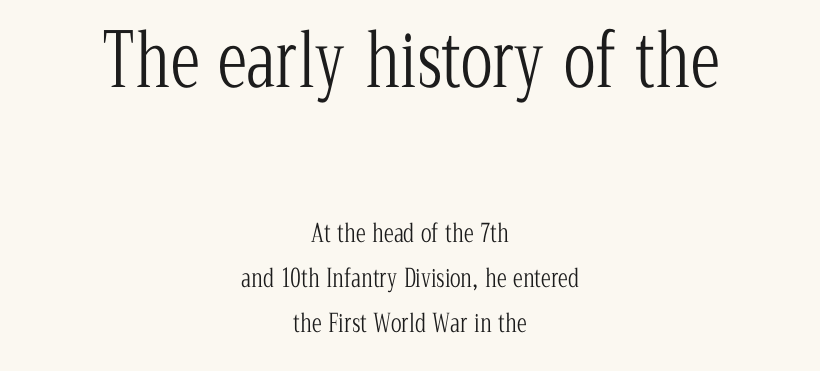
{"serif": "yes", "italic": "no", "bold": "no", "weight": "light", "width": "condensed", "stroke_contrast": "low", "x_height": "medium", "monospaced": "no", "underline": "no", "align": "center", "line_spacing_ratio": 1.8, "letter_spacing": "normal", "letter_spacing_em": 0.0, "larger_block": "first", "size_ratio": 2.96, "glyph_px": 74}
